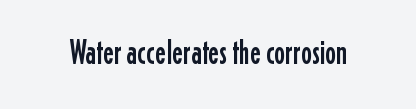
{"serif": "no", "italic": "no", "width": "condensed", "stroke_contrast": "low", "x_height": "medium", "monospaced": "no", "underline": "no", "letter_spacing": "normal", "letter_spacing_em": 0.0, "glyph_px": 33}
